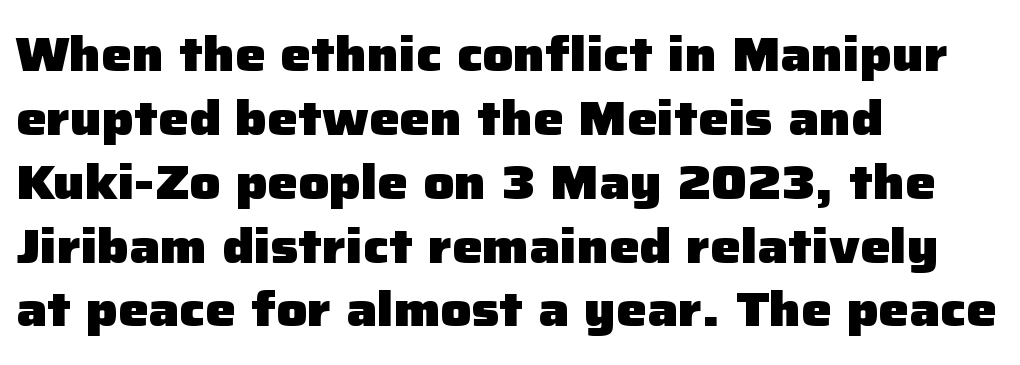
{"serif": "no", "italic": "no", "bold": "yes", "weight": "heavy", "width": "normal", "stroke_contrast": "low", "x_height": "medium", "monospaced": "no", "underline": "no", "align": "left", "line_spacing": "normal", "line_spacing_ratio": 1.33, "letter_spacing": "normal", "letter_spacing_em": 0.0, "glyph_px": 48}
